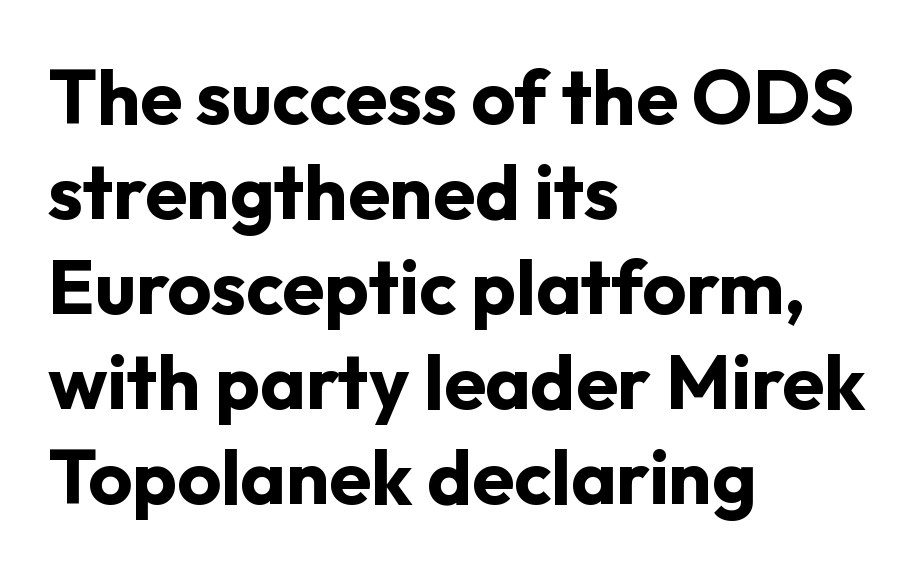
You could not count columns in this text — the font is proportionally spaced. The ragged edge is on the right, which tells us the setting is flush left. Serif or sans? Sans — the stroke terminals are bare. Quick note: not italic, upright.
